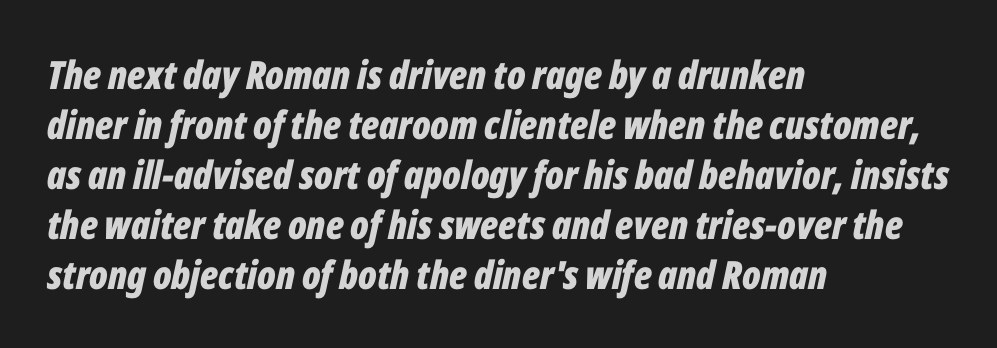
Q: Is the text bold? A: Yes.
Q: Is the text italic (slanted)? A: Yes, it leans right by about 12 degrees.
Q: Is the text underlined? A: No.
Q: How is the paragraph aligned? A: Left-aligned.
Q: Is the spacing between letters normal or unusually wide? A: Normal.
Q: Is the spacing between lines tight, normal or loose? A: Normal.
Q: Width (condensed, normal, or wide)? A: Condensed.
Q: Stroke contrast? A: Low.
Q: x-height? A: Medium.
Q: Monospaced? A: No.
